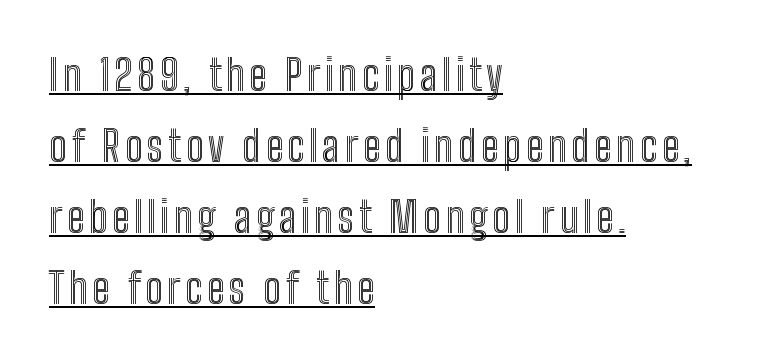
The image shows 42 px condensed type, upright; set left-aligned, normal line spacing (1.69x), underlined; a medium x-height.
